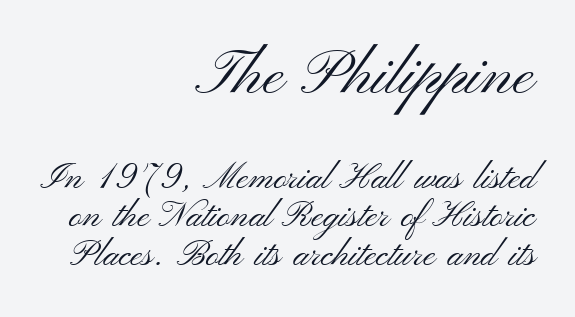
Varying glyph widths throughout — classic text-font behaviour. The compositor pushed each line to the right boundary. If you squint, the top block still reads clearly — it's the larger of the two.
